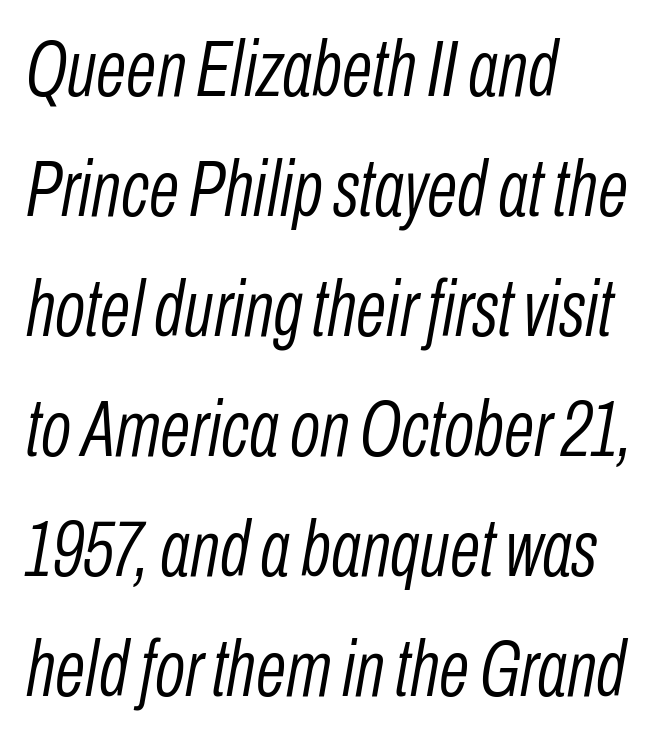
The image shows 79 px light, condensed type, italic (leaning right); set left-aligned, normal line spacing (1.52x), normal letter spacing, not underlined; low stroke contrast and a medium x-height.
